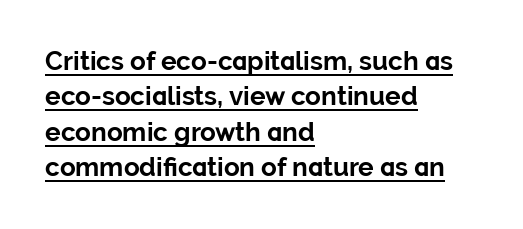
The passage shown has conventional tracking throughout. Which margin do the lines hug? The left one — the right edge is uneven. Style check: upright. The rows are spaced the way most documents space them. Look at the stroke-to-counter ratio: heavy, a bold.
